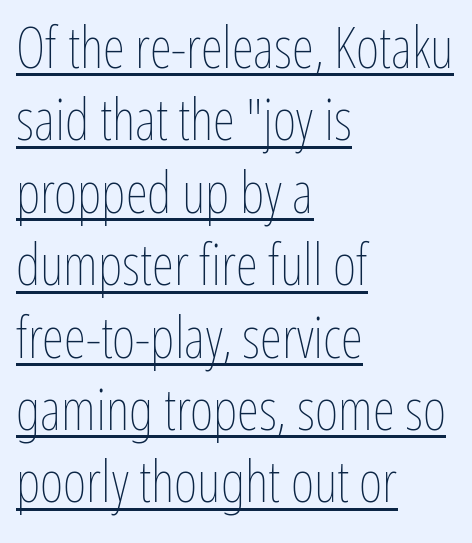
No italicization has been applied; the sample stays upright. The glyphs are accompanied by a horizontal stroke just below them. Note the varied advance widths — an 'i' is clearly narrower than an 'm'. This block has exactly the height ordinary leading produces. The gaps between neighbouring characters are ordinary and unremarkable.
